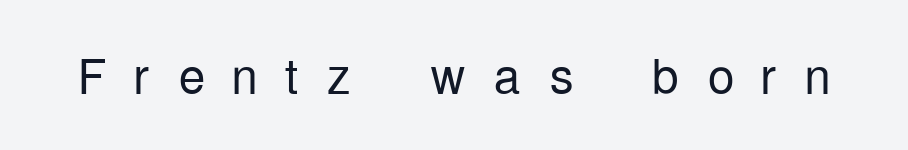
Display-style spreading of the glyphs; the letterfit is very open. The font's upright variant was chosen for this text. A bare baseline throughout the passage. Weight class: somewhere from thin through regular. Check where the strokes stop: nothing finishes them off — pure sans. Do the characters align in a grid? No, the font is proportional.
